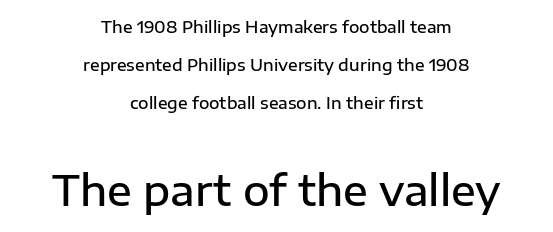
The image shows 41 px semibold sans-serif type, upright; set centered, loose line spacing (2.37x), normal letter spacing, not underlined; the second (bottom) block is 2.56x larger; low stroke contrast and a medium x-height.
